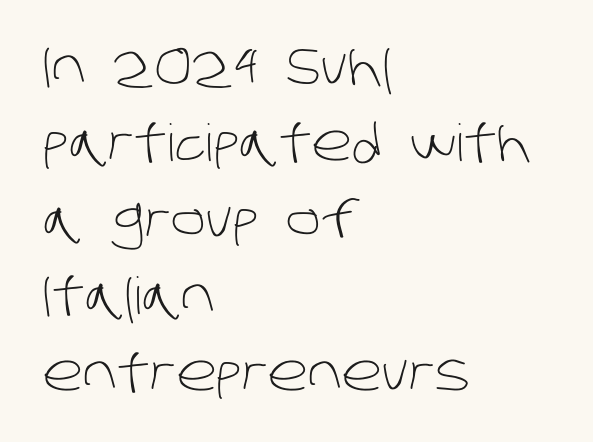
The image shows 51 px light sans-serif type; set left-aligned, normal line spacing (1.5x), normal letter spacing, not underlined; low stroke contrast and a large x-height.
